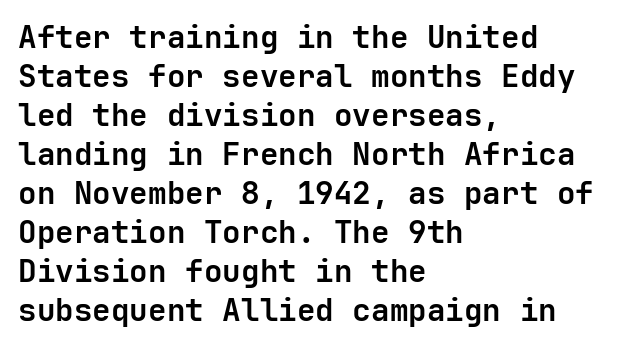
{"serif": "no", "italic": "no", "bold": "yes", "weight": "semibold", "width": "normal", "stroke_contrast": "low", "x_height": "medium", "underline": "no", "align": "left", "line_spacing": "normal", "line_spacing_ratio": 1.26, "letter_spacing": "normal", "letter_spacing_em": 0.0, "glyph_px": 31}
